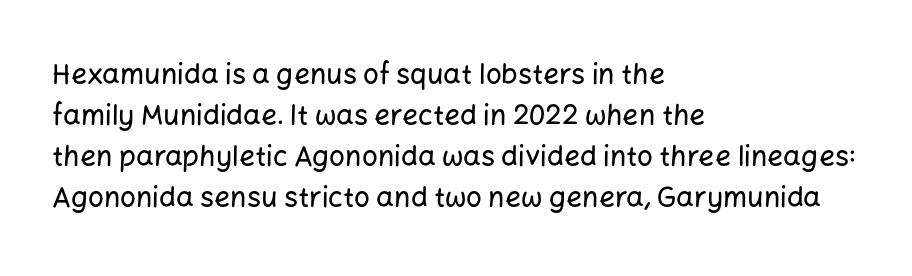
The image shows 28 px sans-serif type, upright; set left-aligned, normal line spacing (1.47x), normal letter spacing, not underlined; low stroke contrast and a medium x-height.
